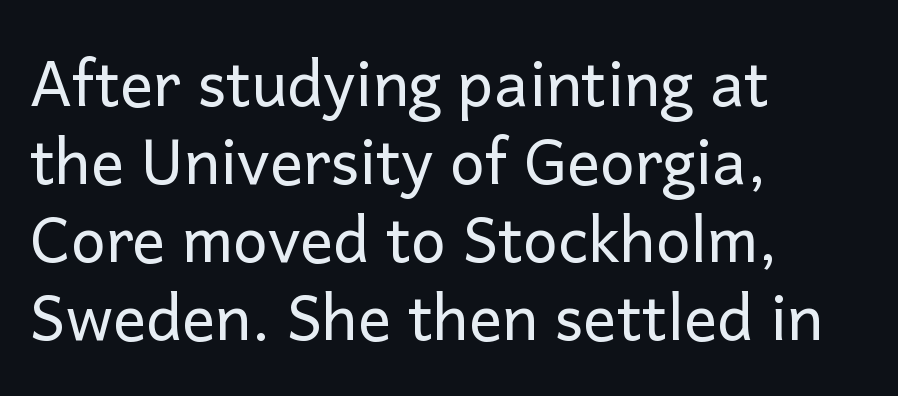
The image shows 62 px regular-weight sans-serif type, upright; set left-aligned, normal line spacing (1.26x), normal letter spacing, not underlined; low stroke contrast and a medium x-height.
